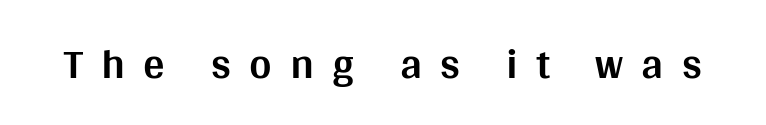
Spacing between characters has been opened up far beyond the box default. Nothing sits at the stroke ends, so this counts as sans-serif. Does the weight exceed regular? Yes, all the way to bold. Designer's note — italics off, roman on.
